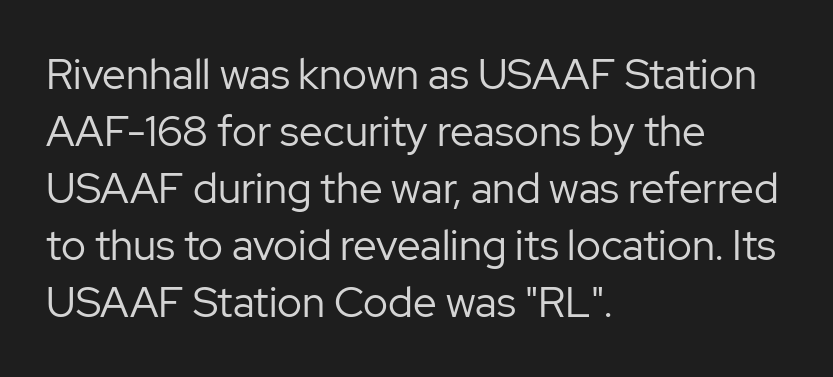
The image shows 42 px regular-weight sans-serif type, upright; set left-aligned, normal line spacing (1.36x), normal letter spacing, not underlined; low stroke contrast and a medium x-height.
